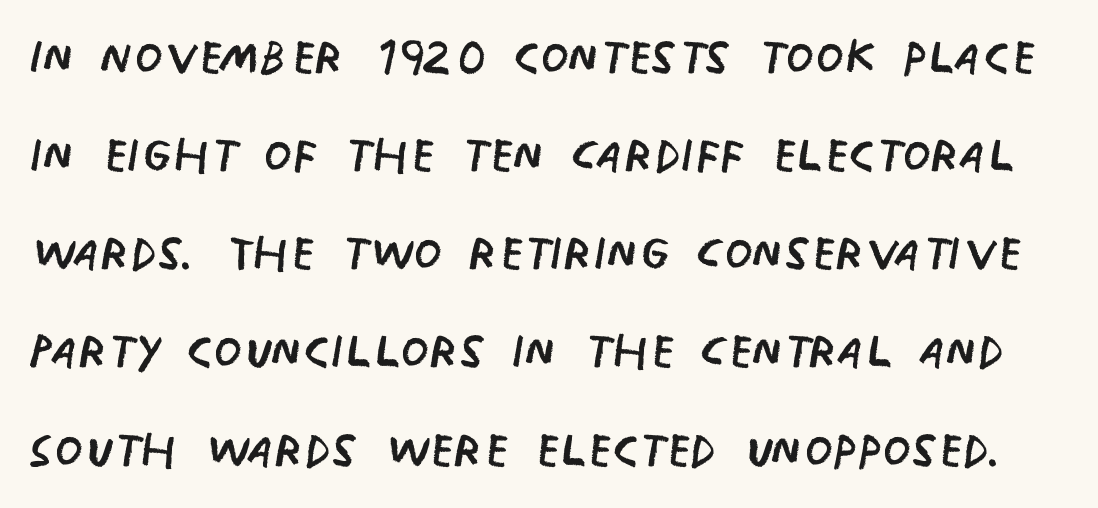
{"serif": "no", "bold": "no", "weight": "regular", "width": "condensed", "stroke_contrast": "low", "x_height": "large", "monospaced": "no", "underline": "no", "line_spacing": "normal", "line_spacing_ratio": 1.51, "letter_spacing": "normal", "letter_spacing_em": 0.0, "glyph_px": 65}
